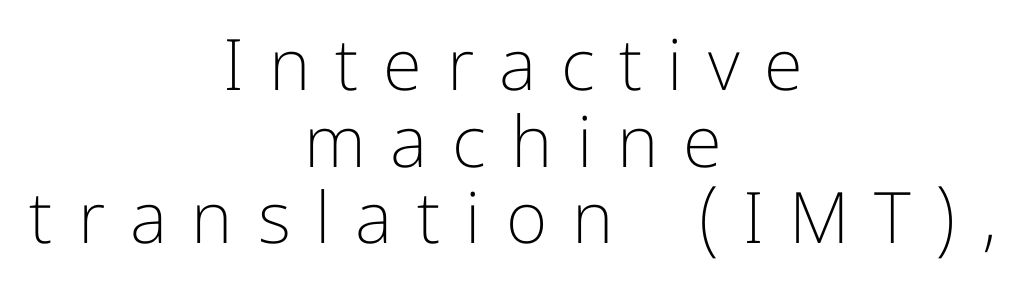
The image shows 71 px light sans-serif type, upright; set centered, tight line spacing (1.08x), unusually wide letter spacing (+0.35 em), not underlined; low stroke contrast and a medium x-height.
